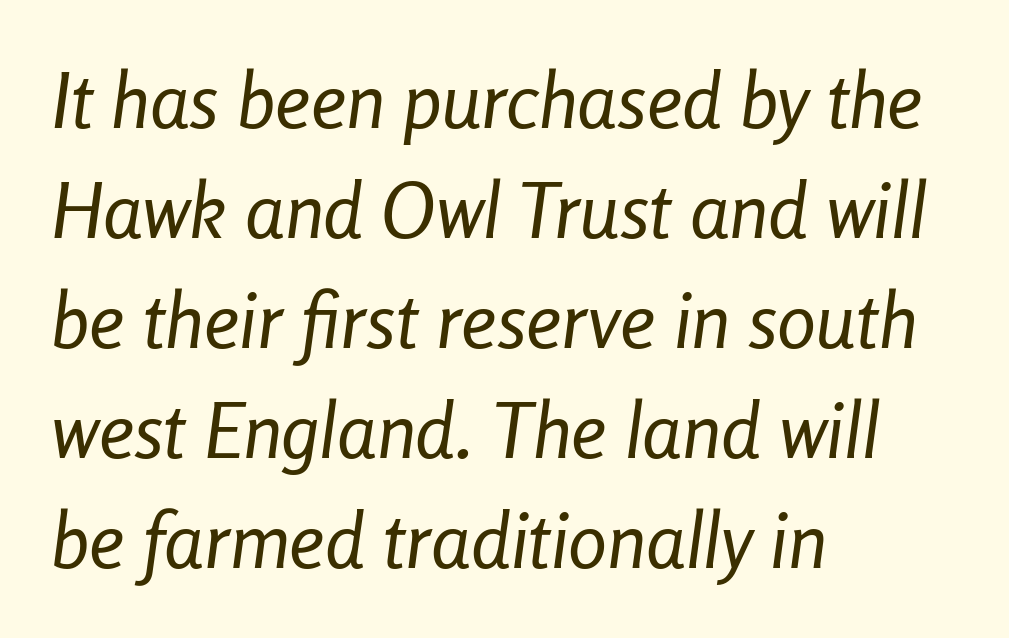
{"italic": "yes", "lean": "right", "slant_degrees": 8, "bold": "no", "weight": "regular", "width": "condensed", "stroke_contrast": "low", "x_height": "medium", "monospaced": "no", "underline": "no", "align": "left", "line_spacing": "normal", "line_spacing_ratio": 1.41, "letter_spacing": "normal", "letter_spacing_em": 0.0, "glyph_px": 78}
